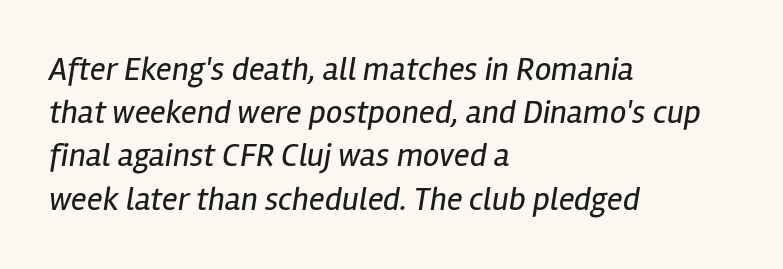
Q: Is the text bold? A: No.
Q: Is the text italic (slanted)? A: Yes, it leans right by about 12 degrees.
Q: Is the text underlined? A: No.
Q: How is the paragraph aligned? A: Left-aligned.
Q: Is the spacing between letters normal or unusually wide? A: Normal.
Q: Is the spacing between lines tight, normal or loose? A: Normal.
Q: Width (condensed, normal, or wide)? A: Condensed.
Q: Stroke contrast? A: Low.
Q: x-height? A: Medium.
Q: Monospaced? A: No.
